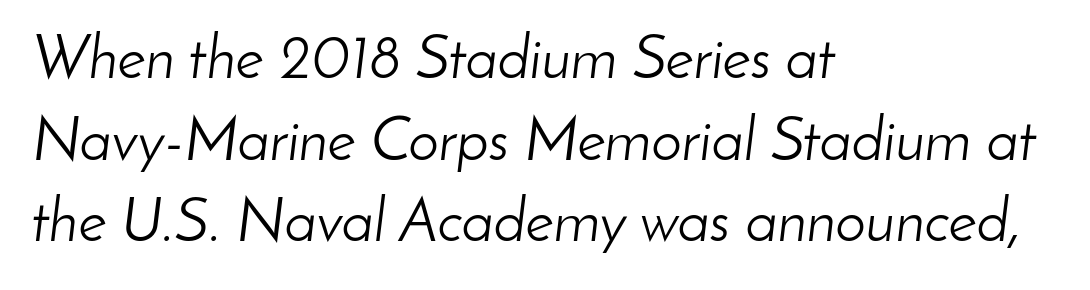
The image shows 61 px light type, italic (leaning right); set left-aligned, normal line spacing (1.34x), normal letter spacing, not underlined; low stroke contrast and a small x-height.
